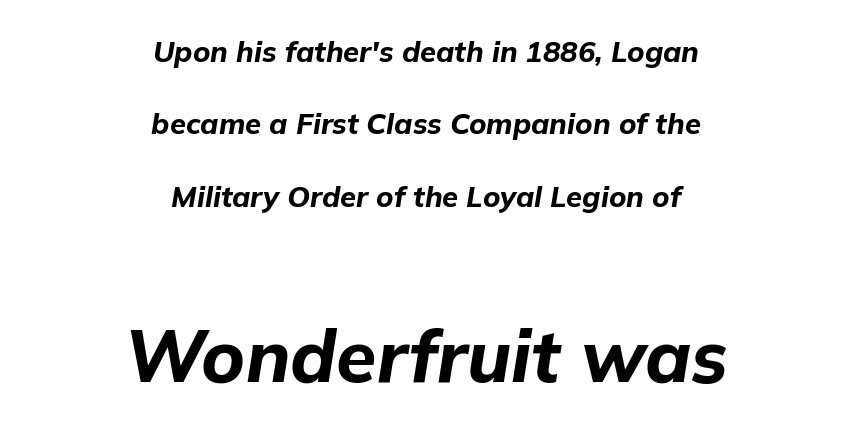
Q: Is the text bold? A: Yes.
Q: Is the text italic (slanted)? A: Yes, it leans right by about 9 degrees.
Q: Is the text underlined? A: No.
Q: How is the paragraph aligned? A: Centered.
Q: Is the spacing between letters normal or unusually wide? A: Normal.
Q: Is the spacing between lines tight, normal or loose? A: Loose.
Q: Which block of text is set in a larger size, the first (top) or the second (bottom)? A: The second (bottom) one.
Q: Width (condensed, normal, or wide)? A: Normal.
Q: Stroke contrast? A: Low.
Q: x-height? A: Medium.
Q: Monospaced? A: No.
